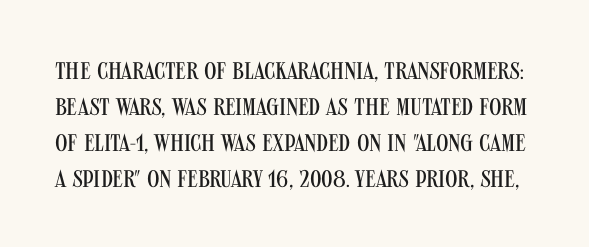
{"italic": "no", "bold": "no", "underline": "no", "line_spacing": "normal", "line_spacing_ratio": 1.5, "letter_spacing": "normal", "letter_spacing_em": 0.0, "glyph_px": 24}
